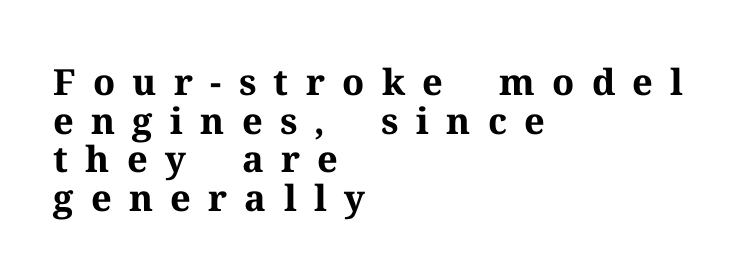
Q: Is the text bold? A: Yes.
Q: Is the text italic (slanted)? A: No, it is upright.
Q: Is the typeface a serif or a sans-serif typeface? A: Serif.
Q: Is the text underlined? A: No.
Q: How is the paragraph aligned? A: Left-aligned.
Q: Is the spacing between letters normal or unusually wide? A: Unusually wide.
Q: Is the spacing between lines tight, normal or loose? A: Tight.
Q: Width (condensed, normal, or wide)? A: Normal.
Q: Stroke contrast? A: Medium.
Q: x-height? A: Medium.
Q: Monospaced? A: No.
